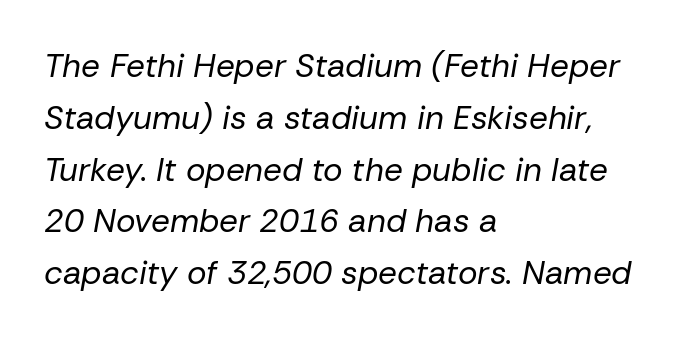
The image shows 33 px regular-weight type, italic (leaning right); set left-aligned, normal line spacing (1.57x), normal letter spacing, not underlined; low stroke contrast and a medium x-height.
